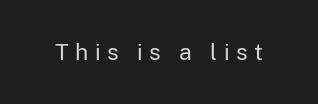
Q: Is the text bold? A: No.
Q: Is the text italic (slanted)? A: No, it is upright.
Q: Is the text underlined? A: No.
Q: Is the spacing between letters normal or unusually wide? A: Unusually wide.
